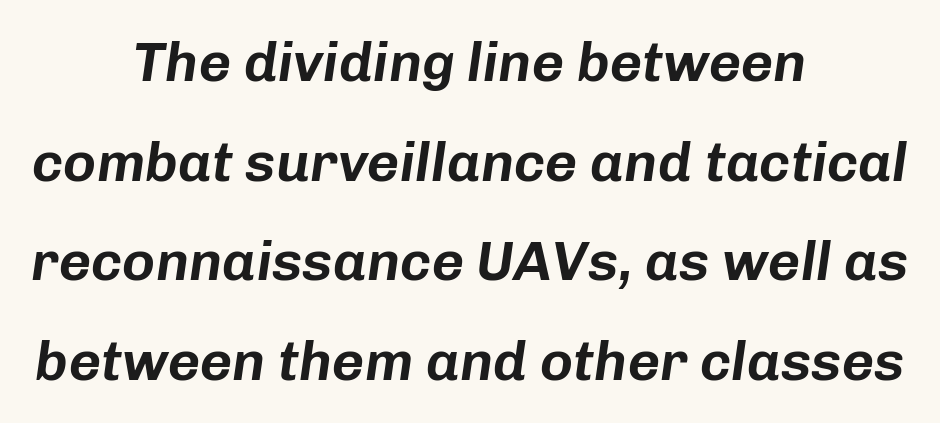
The image shows 56 px text type, italic (leaning right); set centered, line spacing 1.78x, normal letter spacing, not underlined; low stroke contrast and a medium x-height.
